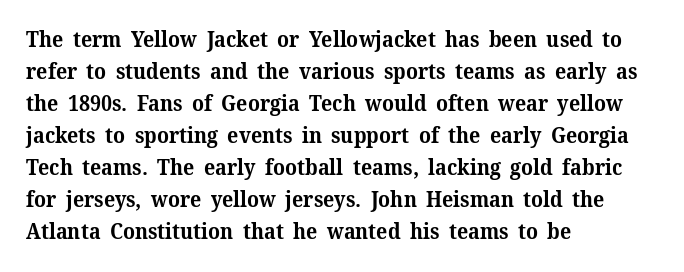
{"italic": "no", "bold": "yes", "underline": "no", "align": "left", "line_spacing": "normal", "line_spacing_ratio": 1.52, "letter_spacing": "normal", "letter_spacing_em": 0.0, "glyph_px": 21}
